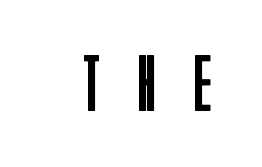
The cut favours lightness, reaching ordinary text weight at its darkest. You could only call the tracking loose — the letters float apart. The rendering shows plain stroke endings on the letterforms — a sans-serif design. Each letter keeps its own natural width here, so spacing adapts to shape. The letters stand upright; this is a roman face.
